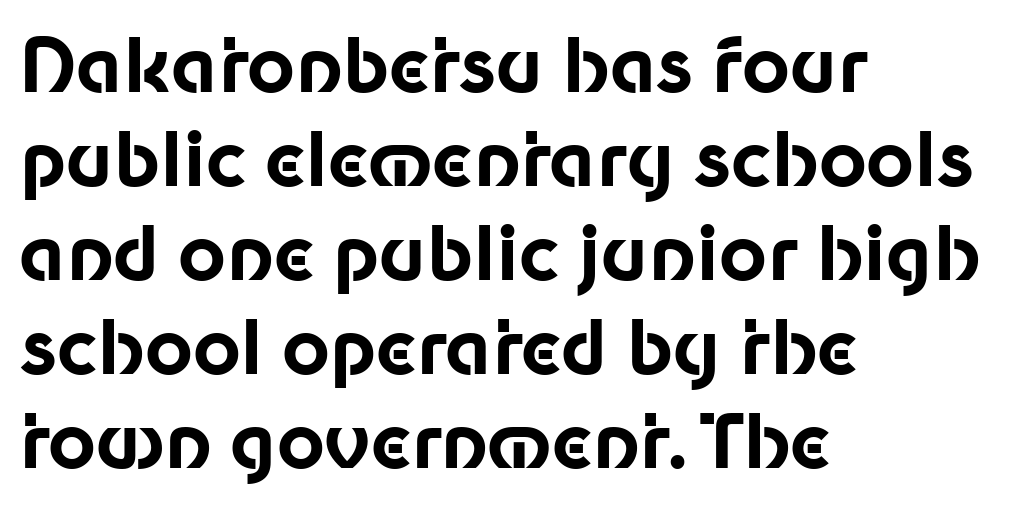
The image shows 74 px bold sans-serif type, upright; set left-aligned, normal line spacing (1.27x), normal letter spacing, not underlined; low stroke contrast and a medium x-height.
